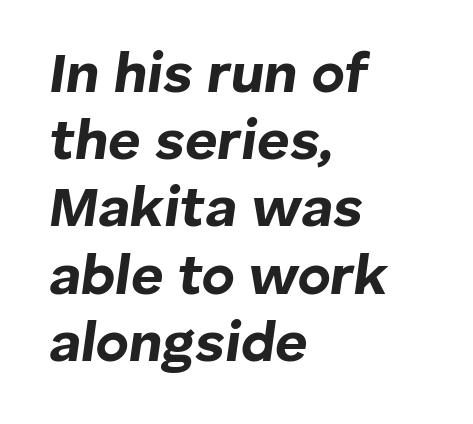
The image shows 56 px bold type, italic (leaning right); set left-aligned, line spacing 1.2x, normal letter spacing, not underlined; low stroke contrast and a medium x-height.
